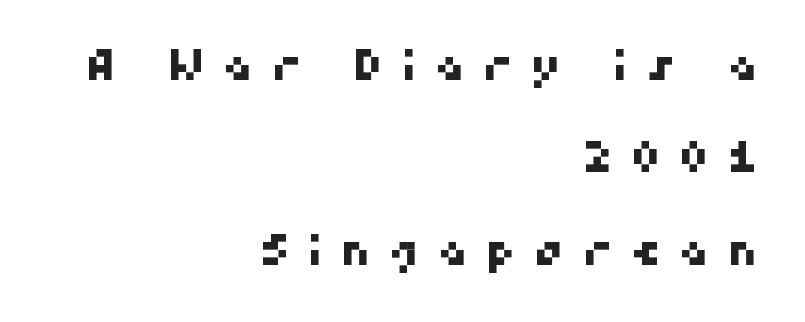
Q: Is the typeface a serif or a sans-serif typeface? A: Sans-serif.
Q: Is the text underlined? A: No.
Q: How is the paragraph aligned? A: Right-aligned.
Q: Is the spacing between letters normal or unusually wide? A: Unusually wide.
Q: Is the spacing between lines tight, normal or loose? A: Loose.
Q: Width (condensed, normal, or wide)? A: Normal.
Q: Stroke contrast? A: High.
Q: x-height? A: Medium.
Q: Monospaced? A: No.
